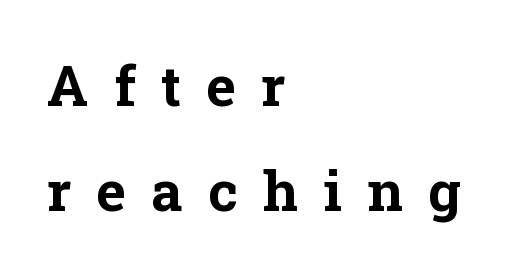
{"serif": "yes", "italic": "no", "bold": "yes", "weight": "bold", "width": "normal", "stroke_contrast": "low", "x_height": "medium", "monospaced": "no", "underline": "no", "align": "left", "line_spacing_ratio": 1.88, "letter_spacing": "wide", "letter_spacing_em": 0.45, "glyph_px": 56}
